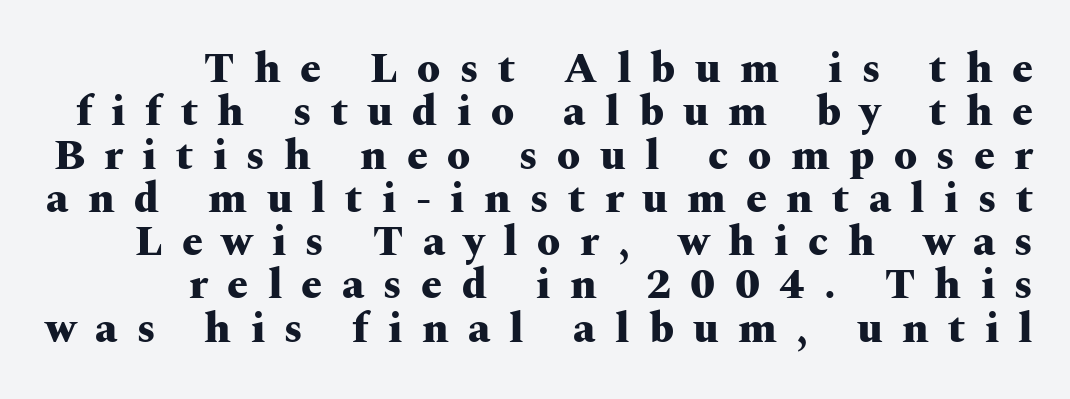
Q: Is the text bold? A: Yes.
Q: Is the text italic (slanted)? A: No, it is upright.
Q: Is the typeface a serif or a sans-serif typeface? A: Serif.
Q: Is the text underlined? A: No.
Q: How is the paragraph aligned? A: Right-aligned.
Q: Is the spacing between letters normal or unusually wide? A: Unusually wide.
Q: Is the spacing between lines tight, normal or loose? A: Tight.
Q: Width (condensed, normal, or wide)? A: Wide.
Q: Stroke contrast? A: Medium.
Q: x-height? A: Medium.
Q: Monospaced? A: No.
